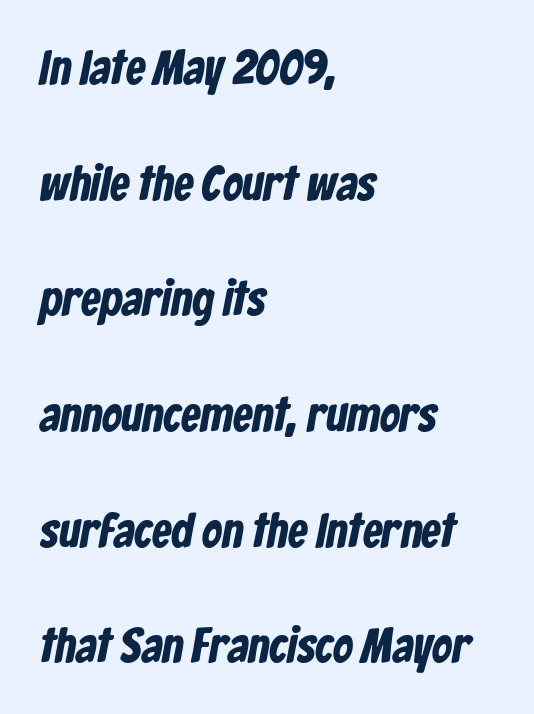
The rendering shows plain stroke endings on the letterforms — a sans-serif design. Looks like regular typesetting: each glyph gets only the width it needs. These lines are set flush left with a ragged right edge. The space between consecutive lines is lavish.
